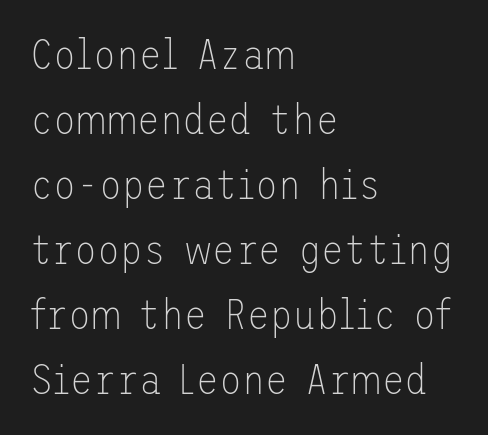
Baseline-to-baseline distance is the conventional proportion of letter height. Weight: regular or lighter. Upright lettering throughout. No word sits above an underline. Serif or sans? Sans — the stroke terminals are bare. Caption: standard tracking, unaltered.
